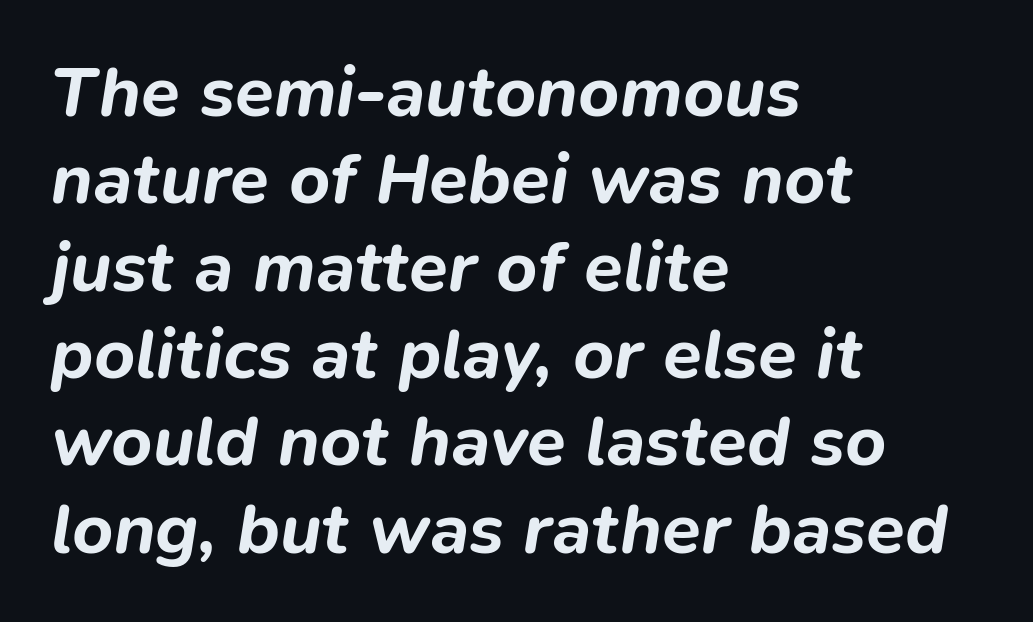
Nobody touched the tracking dial on this one. Each glyph is drawn with heavy, bold strokes. Type without underlining. The ragged edge is on the right, which tells us the setting is flush left. Character widths vary here, with narrow letters taking less room than wide ones. Posture: slanted.
